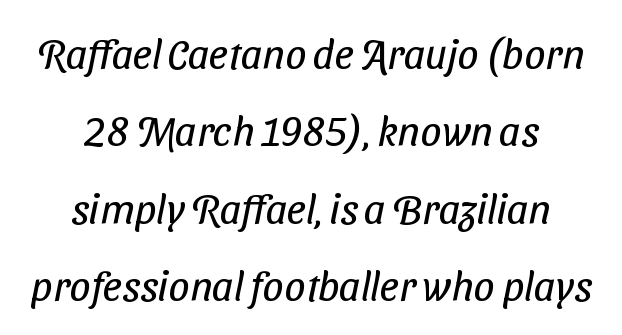
{"serif": "no", "bold": "no", "weight": "regular", "width": "condensed", "stroke_contrast": "low", "x_height": "medium", "monospaced": "no", "underline": "no", "align": "center", "line_spacing_ratio": 1.84, "letter_spacing": "normal", "letter_spacing_em": 0.0, "glyph_px": 42}
